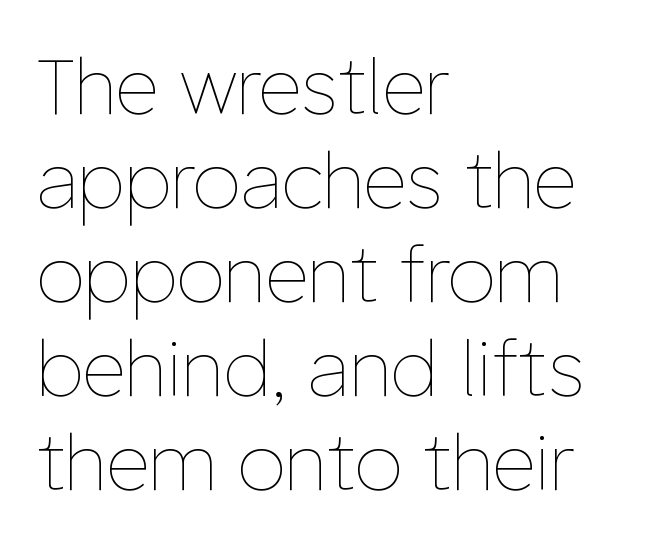
This is the regular roman posture of the typeface. Look at the tracking — it's just the regular setting, nothing added. The lines are quadded left. Stems here are at most as thick as an everyday book face. Spacing verdict: proportional, widths tailored to each character.
